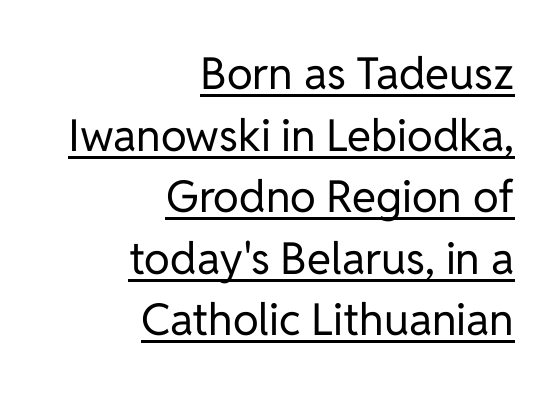
Q: Is the text bold? A: No.
Q: Is the text italic (slanted)? A: No, it is upright.
Q: Is the typeface a serif or a sans-serif typeface? A: Sans-serif.
Q: Is the text underlined? A: Yes.
Q: How is the paragraph aligned? A: Right-aligned.
Q: Is the spacing between letters normal or unusually wide? A: Normal.
Q: Is the spacing between lines tight, normal or loose? A: Normal.
Q: Width (condensed, normal, or wide)? A: Normal.
Q: Stroke contrast? A: Low.
Q: x-height? A: Medium.
Q: Monospaced? A: No.
